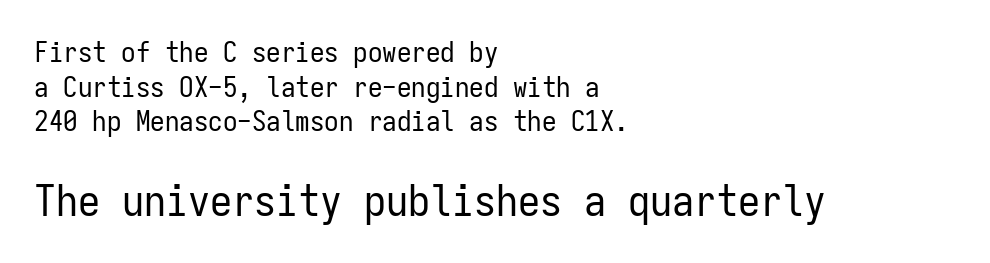
The image shows 44 px regular-weight, condensed sans-serif type, upright, monospaced; set left-aligned, line spacing 1.19x, normal letter spacing, not underlined; the second (bottom) block is 1.52x larger; low stroke contrast and a medium x-height.
